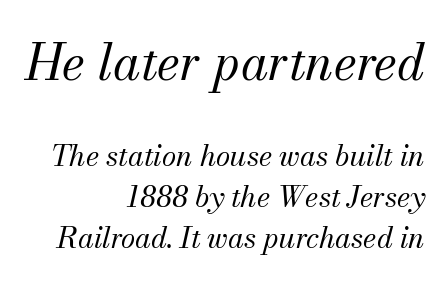
The image shows 50 px regular-weight serif type, italic (leaning right); set right-aligned, normal line spacing (1.41x), normal letter spacing, not underlined; the first (top) block is 1.72x larger; medium stroke contrast and a small x-height.
